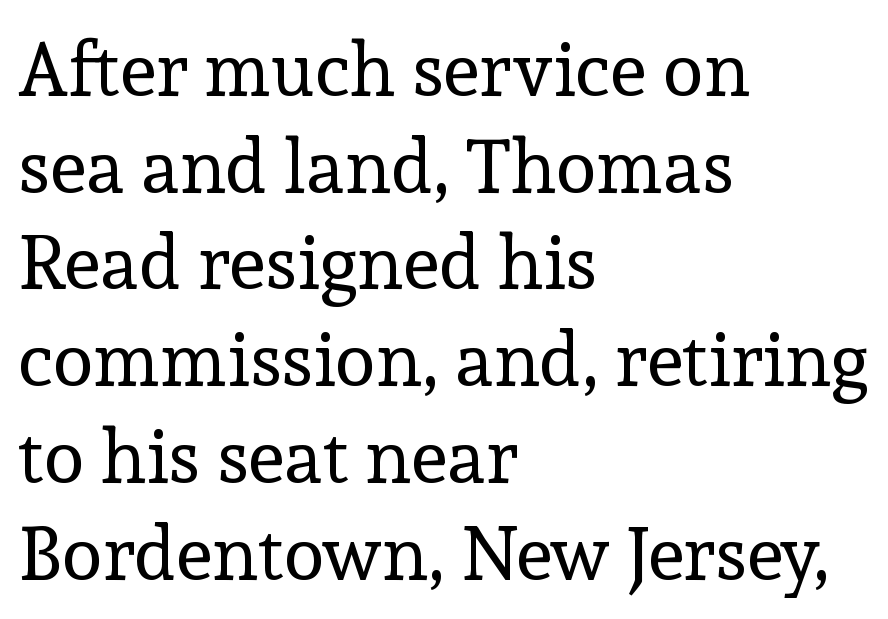
The image shows 75 px regular-weight serif type, upright; set left-aligned, normal line spacing (1.29x), normal letter spacing, not underlined; a medium x-height.
